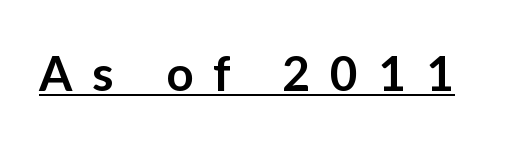
Serifs: no, the terminals of the letterforms are clean. In terms of weight, the rendering is demibold, just under bold. Notice how a bar underscores the lettering throughout. Each letter keeps its own natural width here, so spacing adapts to shape. Upright lettering throughout. Glyph-to-glyph distance is far greater than everyday printed text.
